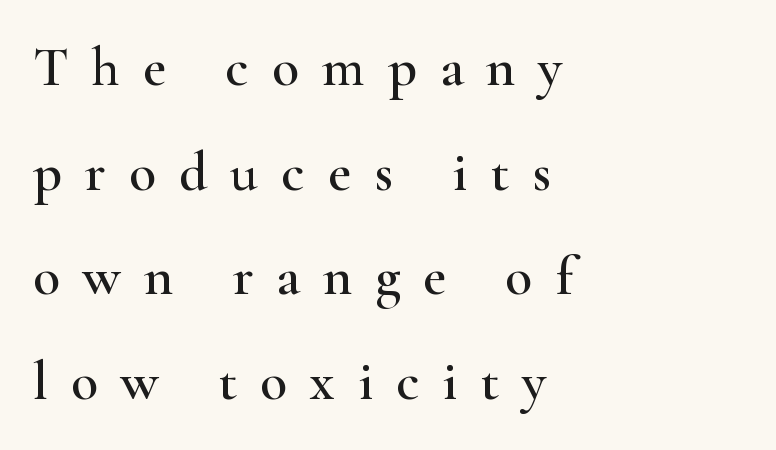
{"serif": "yes", "italic": "no", "width": "wide", "stroke_contrast": "high", "x_height": "small", "monospaced": "no", "underline": "no", "align": "left", "line_spacing_ratio": 1.87, "letter_spacing": "wide", "letter_spacing_em": 0.41, "glyph_px": 56}
